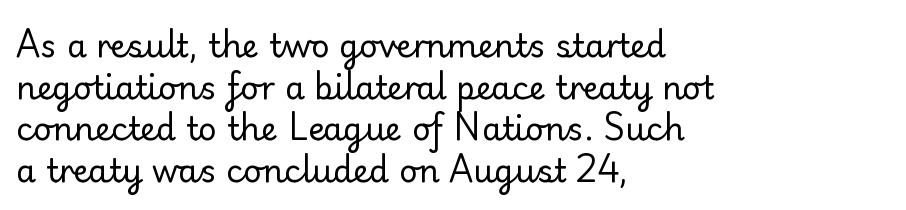
The image shows 32 px regular-weight sans-serif type, upright; set left-aligned, normal line spacing (1.3x), normal letter spacing, not underlined; low stroke contrast and a small x-height.
